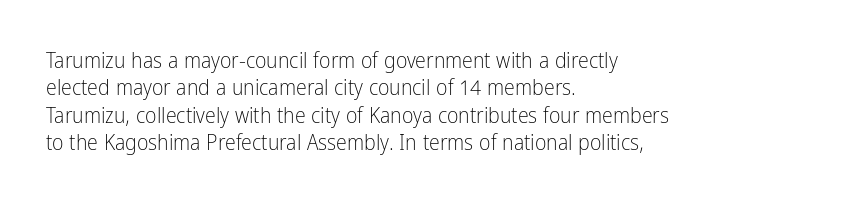
{"italic": "no", "bold": "no", "underline": "no", "align": "left", "line_spacing": "normal", "line_spacing_ratio": 1.25, "letter_spacing": "normal", "letter_spacing_em": 0.0, "glyph_px": 22}
